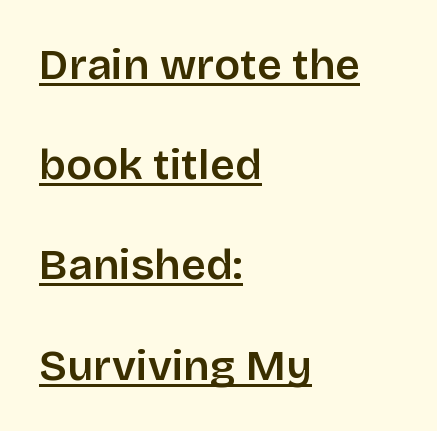
The image shows 43 px semibold sans-serif type, upright; set left-aligned, loose line spacing (2.33x), normal letter spacing, underlined; low stroke contrast and a large x-height.
